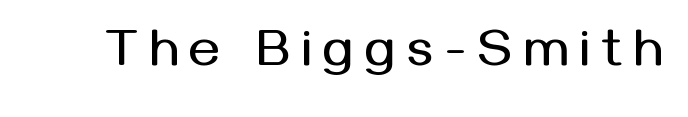
Q: Is the text italic (slanted)? A: No, it is upright.
Q: Is the typeface a serif or a sans-serif typeface? A: Sans-serif.
Q: Is the text underlined? A: No.
Q: Is the spacing between letters normal or unusually wide? A: Unusually wide.
Q: Width (condensed, normal, or wide)? A: Normal.
Q: Stroke contrast? A: Medium.
Q: x-height? A: Medium.
Q: Monospaced? A: No.
